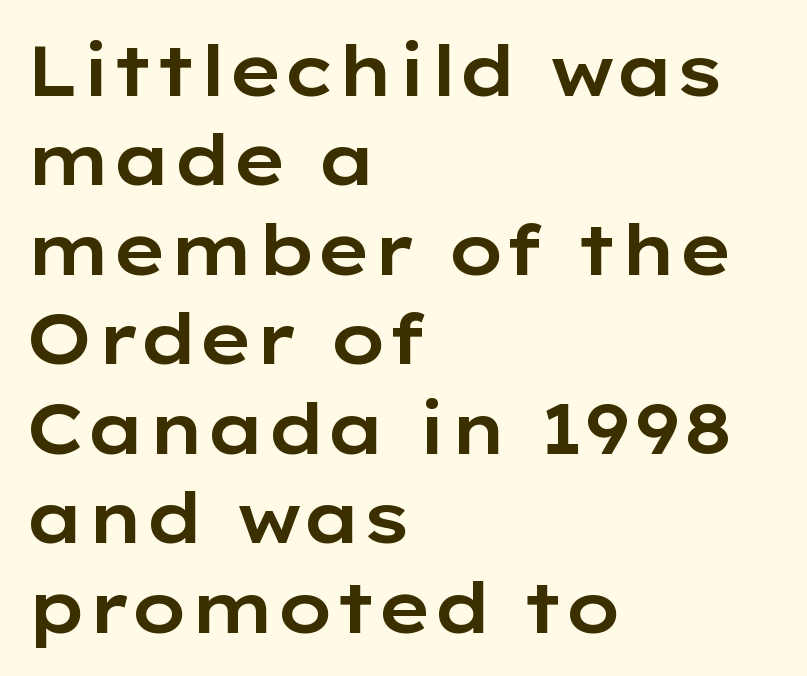
The paragraph has a hard left edge and a soft right edge. Students, note that the glyphs here touch the page at normal intervals. Nope, no serifs anywhere on these letters. If you measured baseline to baseline, you'd find a middling distance. Posture: upright roman. A typesetter would call this proportional, since set widths differ per character.
